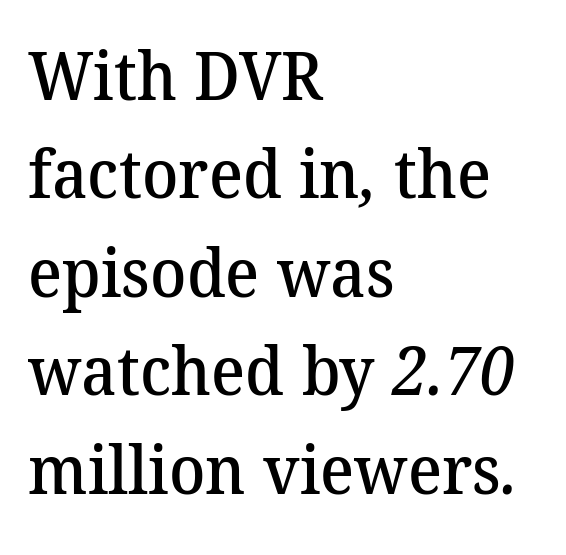
{"serif": "yes", "bold": "semi", "weight": "semibold", "width": "normal", "stroke_contrast": "medium", "x_height": "medium", "monospaced": "no", "underline": "no", "align": "left", "line_spacing": "normal", "line_spacing_ratio": 1.47, "letter_spacing": "normal", "letter_spacing_em": 0.0, "glyph_px": 67}
